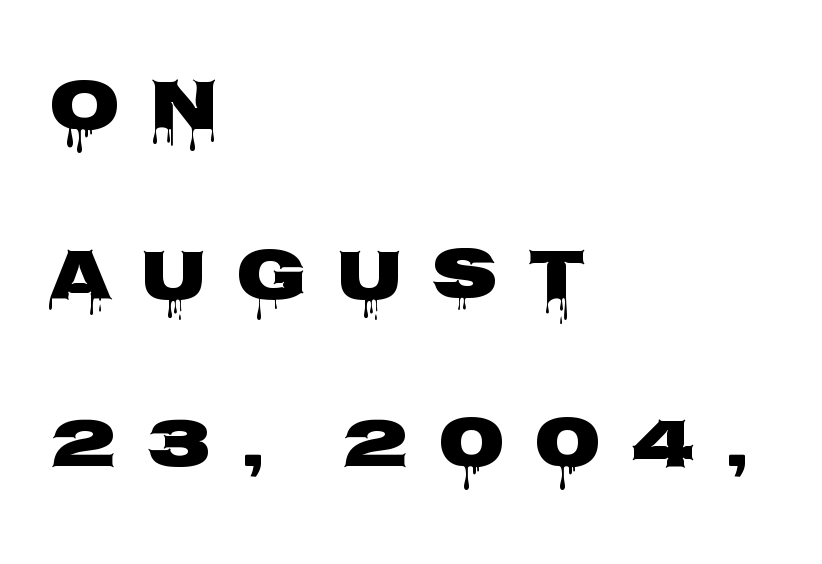
{"serif": "no", "italic": "no", "width": "wide", "stroke_contrast": "low", "x_height": "large", "monospaced": "no", "underline": "no", "align": "left", "line_spacing": "loose", "line_spacing_ratio": 2.31, "letter_spacing": "wide", "letter_spacing_em": 0.39, "glyph_px": 73}
